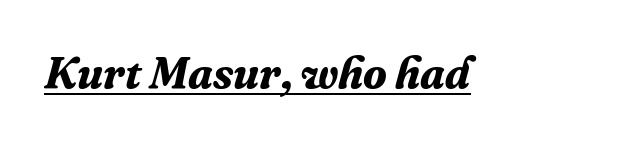
Q: Is the text bold? A: Yes.
Q: Is the text italic (slanted)? A: Yes, it leans right by about 16 degrees.
Q: Is the typeface a serif or a sans-serif typeface? A: Serif.
Q: Is the text underlined? A: Yes.
Q: Is the spacing between letters normal or unusually wide? A: Normal.
Q: Width (condensed, normal, or wide)? A: Normal.
Q: Stroke contrast? A: Medium.
Q: x-height? A: Medium.
Q: Monospaced? A: No.
